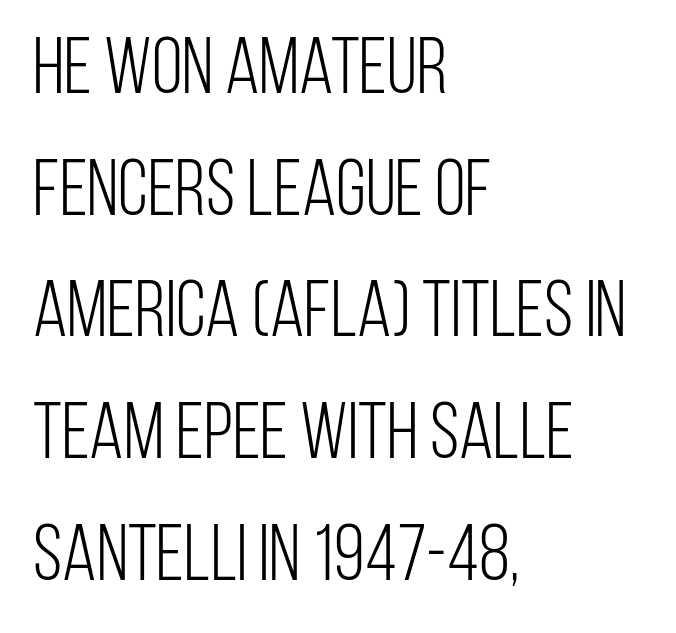
Q: Is the text bold? A: No.
Q: Is the text italic (slanted)? A: No, it is upright.
Q: Is the typeface a serif or a sans-serif typeface? A: Sans-serif.
Q: Is the text underlined? A: No.
Q: How is the paragraph aligned? A: Left-aligned.
Q: Is the spacing between letters normal or unusually wide? A: Normal.
Q: Is the spacing between lines tight, normal or loose? A: Normal.
Q: Width (condensed, normal, or wide)? A: Condensed.
Q: Stroke contrast? A: Low.
Q: x-height? A: Large.
Q: Monospaced? A: No.
